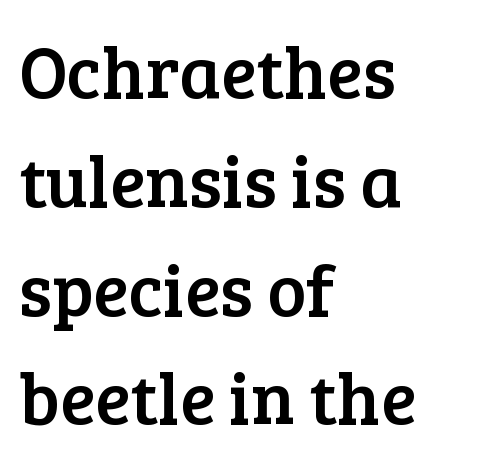
The image shows 73 px serif type, upright; set left-aligned, normal line spacing (1.49x), normal letter spacing, not underlined; low stroke contrast and a medium x-height.
